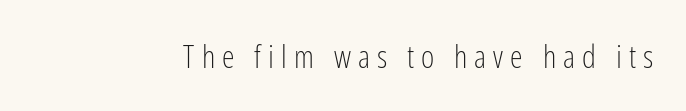
The image shows 32 px light, condensed sans-serif type, upright; set unusually wide letter spacing (+0.22 em), not underlined; low stroke contrast and a medium x-height.
